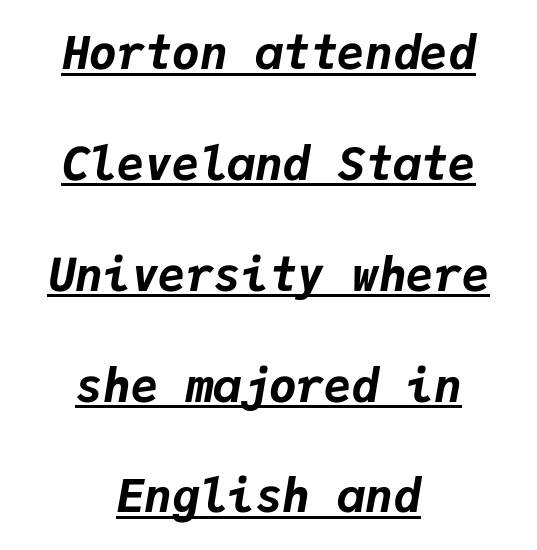
Heavy-handed strokes throughout: this text is bold. Descenders here cross a horizontal rule under the line. Is there much room between lines? Yes — plenty of vertical air separates them. Italic? Definitely — the glyphs are oblique. Honestly, the letter spacing is just normal — you wouldn't notice it. Spacing verdict: monospaced, one width for all characters.
